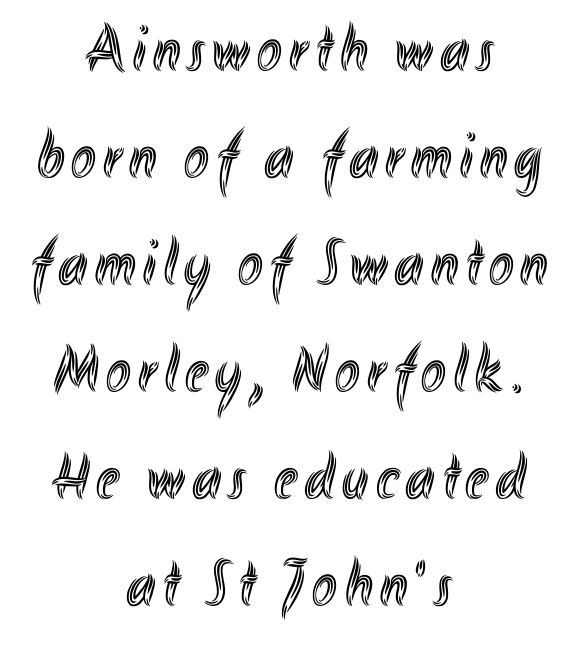
This rendering uses center alignment, leaving both contours irregular but symmetric. What's the leading like? Ordinary, nothing unusual. A clean baseline with only descenders dipping below it. The letters advance in unequal steps, a hallmark of proportional type.
